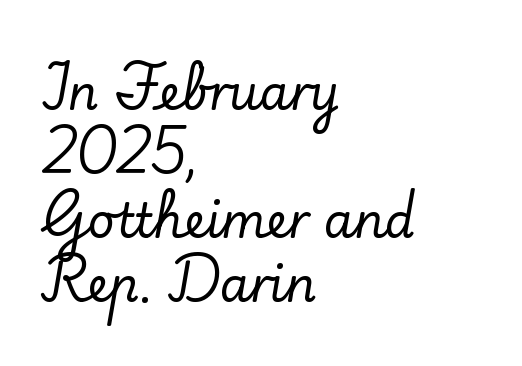
The image shows 47 px serif type; set left-aligned, normal line spacing (1.36x), normal letter spacing, not underlined; low stroke contrast and a small x-height.
